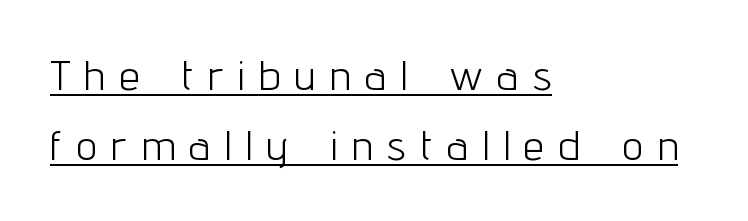
The image shows 41 px light, condensed sans-serif type, upright; set left-aligned, line spacing 1.71x, unusually wide letter spacing (+0.37 em), underlined; low stroke contrast and a medium x-height.
